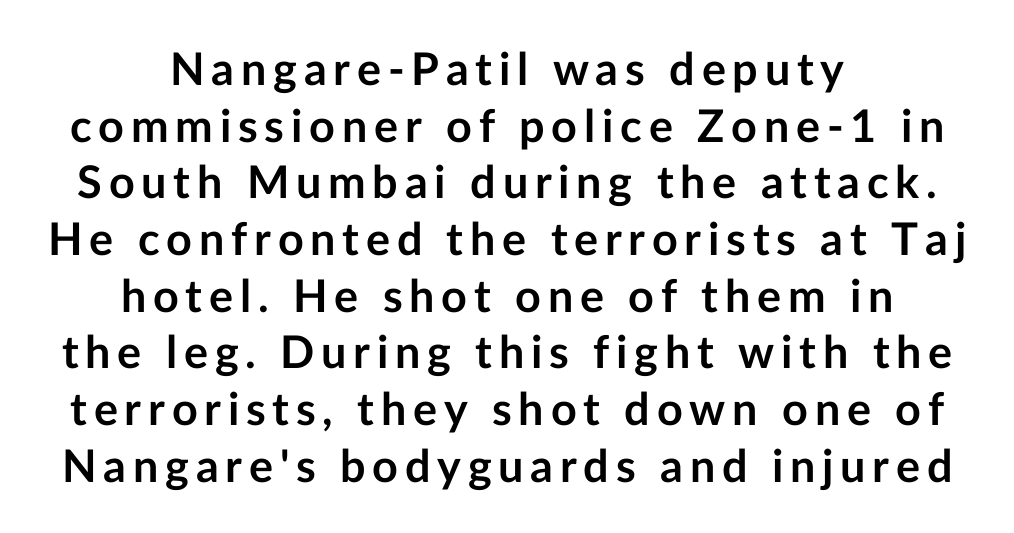
{"serif": "no", "italic": "no", "bold": "yes", "weight": "semibold", "width": "normal", "stroke_contrast": "low", "x_height": "medium", "monospaced": "no", "underline": "no", "align": "center", "line_spacing": "normal", "line_spacing_ratio": 1.26, "glyph_px": 45}
